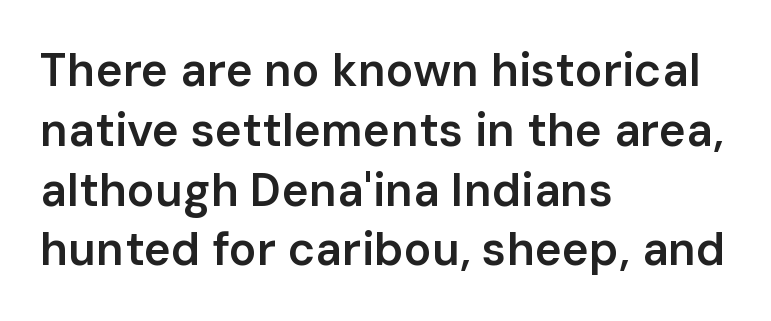
The image shows 46 px semibold sans-serif type, upright; set left-aligned, normal line spacing (1.3x), normal letter spacing, not underlined; low stroke contrast and a medium x-height.
